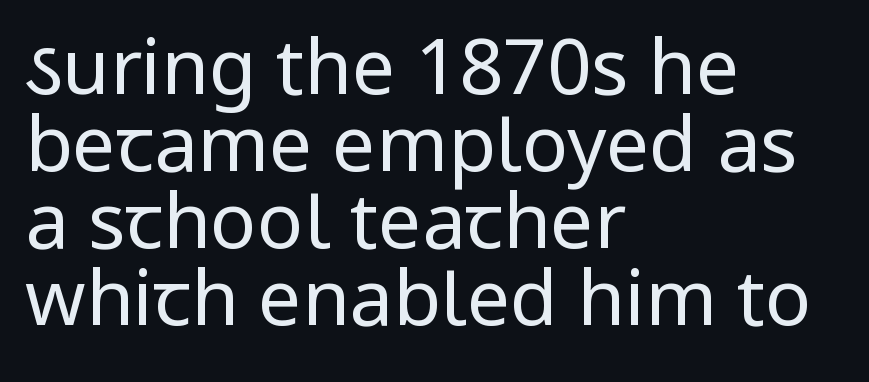
Q: Is the text bold? A: No.
Q: Is the text italic (slanted)? A: No, it is upright.
Q: Is the typeface a serif or a sans-serif typeface? A: Sans-serif.
Q: Is the text underlined? A: No.
Q: How is the paragraph aligned? A: Left-aligned.
Q: Is the spacing between letters normal or unusually wide? A: Normal.
Q: Is the spacing between lines tight, normal or loose? A: Tight.
Q: Width (condensed, normal, or wide)? A: Condensed.
Q: Stroke contrast? A: Low.
